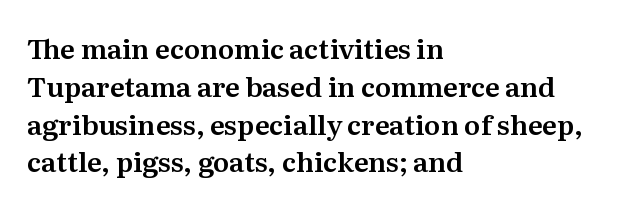
The image shows 27 px text type, upright; set left-aligned, normal line spacing (1.4x), normal letter spacing, not underlined.
